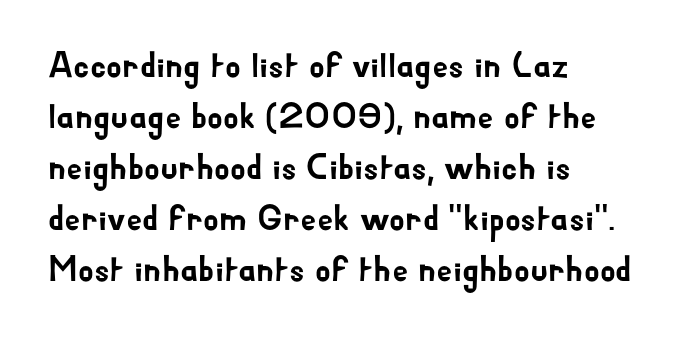
Casual observation: everything's shoved over to the left. The lettering holds an erect, upright posture throughout. Is this a fixed-width face? No — the glyphs have proportional, varying widths. The glyphs in this specimen are sans serif. Letter spacing: default.
